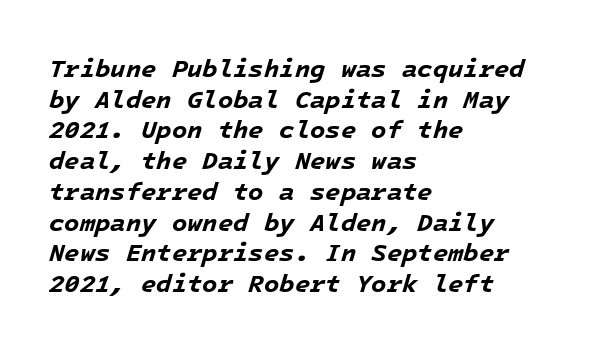
{"italic": "yes", "lean": "right", "slant_degrees": 16, "bold": "yes", "underline": "no", "align": "left", "line_spacing_ratio": 1.23, "letter_spacing": "normal", "letter_spacing_em": 0.0, "glyph_px": 25}
